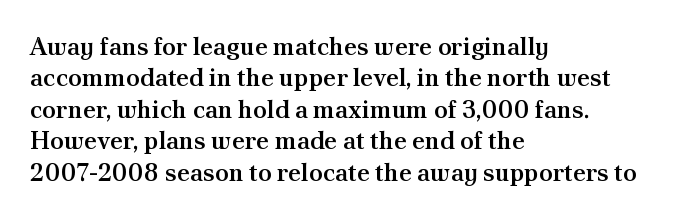
Has an underline been added? It has not. Nobody touched the tracking dial on this one. The rendering uses a semibold face; strokes are thickened but not to full bold. Style check: upright. Normally led — the rows are evenly, conventionally spaced.
